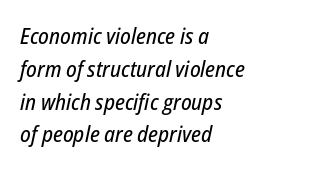
Short and long lines alike share a common starting point at left. Students, note that the glyphs here touch the page at normal intervals. Compared with ordinary roman type, these characters are visibly tilted. The line-height multiplier appears to be the usual default.
